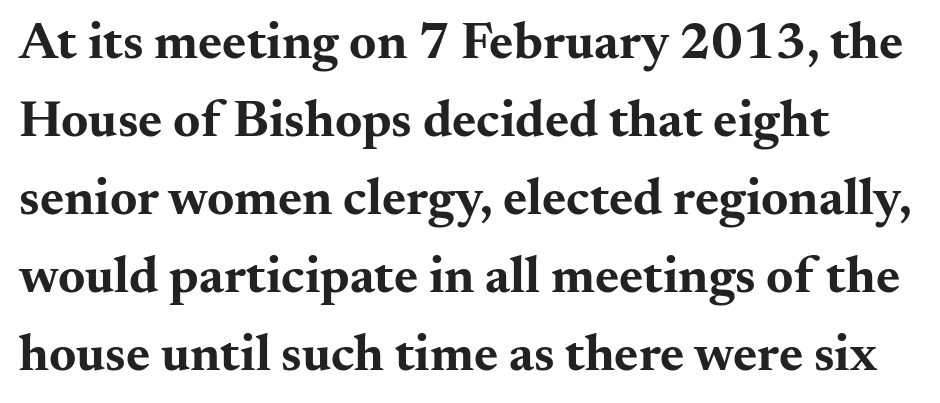
The image shows 52 px bold, wide serif type, upright; set left-aligned, normal line spacing (1.5x), normal letter spacing, not underlined; medium stroke contrast and a small x-height.
